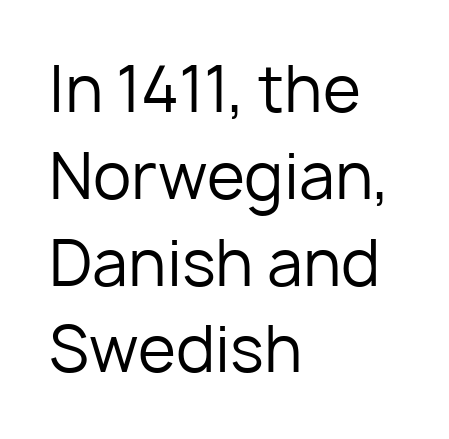
If you drew a ruler down the left edge, every line would touch it. A sans-serif font was chosen for this passage. The passage shown is not bold in any degree. Descender tails drop into unmarked territory. Each letter keeps its own natural width here, so spacing adapts to shape. Upright lettering throughout.
